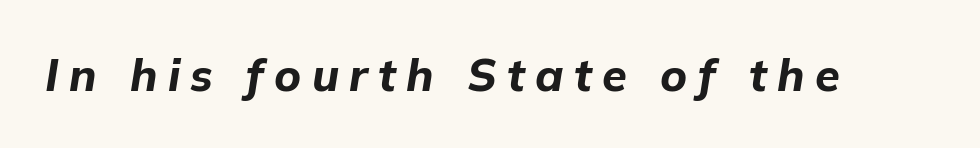
{"italic": "yes", "lean": "right", "slant_degrees": 9, "bold": "yes", "weight": "bold", "width": "normal", "stroke_contrast": "low", "x_height": "medium", "monospaced": "no", "underline": "no", "letter_spacing": "wide", "letter_spacing_em": 0.23, "glyph_px": 45}
